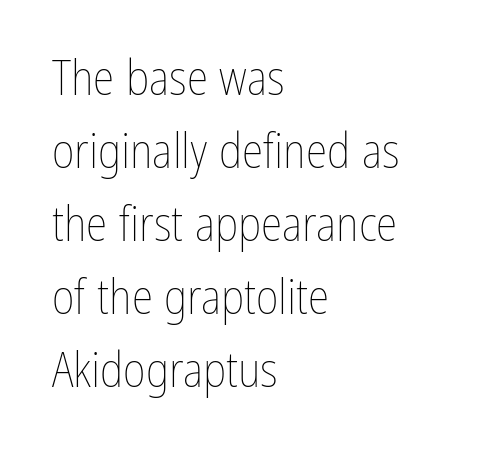
{"italic": "no", "bold": "no", "weight": "thin", "width": "condensed", "stroke_contrast": "low", "x_height": "medium", "monospaced": "no", "underline": "no", "align": "left", "line_spacing": "normal", "line_spacing_ratio": 1.49, "letter_spacing": "normal", "letter_spacing_em": 0.0, "glyph_px": 49}
